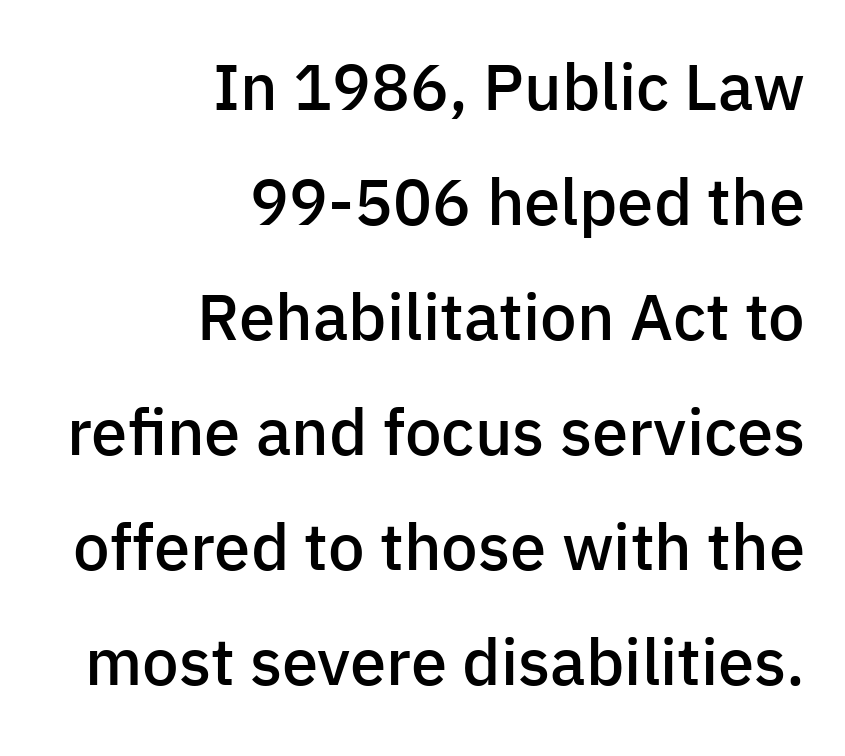
Honestly, the letter spacing is just normal — you wouldn't notice it. Classification — sans serif. Is the block centered? No — it sits flush against the right margin. Emphasis by weight is partial: semibold.
